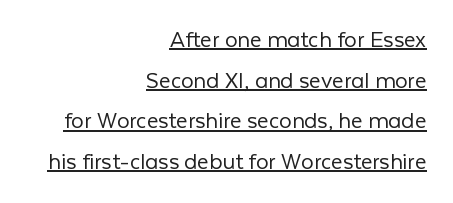
Q: Is the text bold? A: No.
Q: Is the text italic (slanted)? A: No, it is upright.
Q: Is the text underlined? A: Yes.
Q: How is the paragraph aligned? A: Right-aligned.
Q: Is the spacing between letters normal or unusually wide? A: Normal.
Q: Is the spacing between lines tight, normal or loose? A: Normal.
